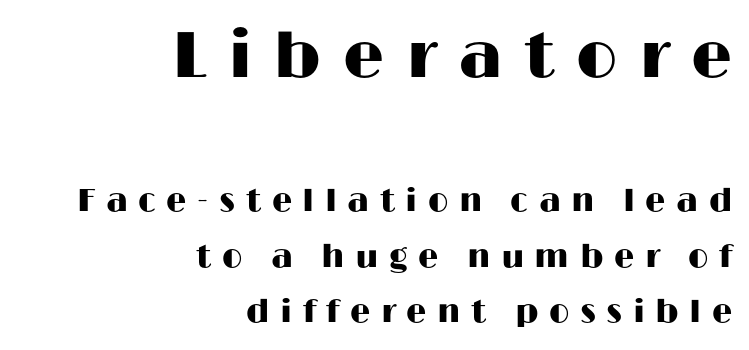
The text was rendered using a sans face with plain stroke endings. Caption: multi-line text, flush right, ragged left. Between one letter and the next there's a generous, obvious gap. Caption: upper text group enlarged, lower text group reduced. The face used here is proportionally spaced, like ordinary book or web type. Anything drawn beneath the words? Only blank space.
